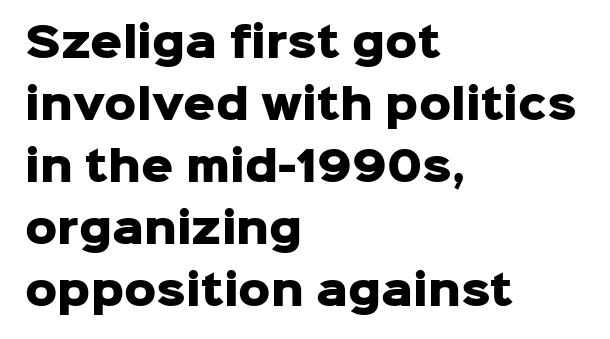
The image shows 40 px heavy sans-serif type, upright; set left-aligned, normal line spacing (1.55x), normal letter spacing, not underlined; low stroke contrast and a medium x-height.
